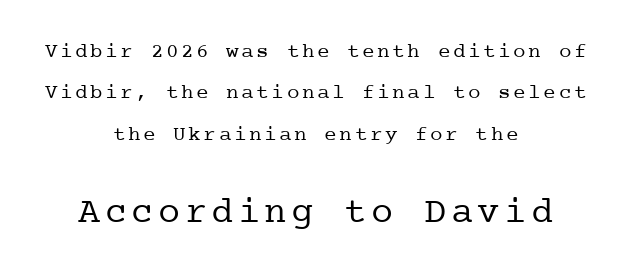
Q: Is the text bold? A: No.
Q: Is the text italic (slanted)? A: No, it is upright.
Q: Is the typeface a serif or a sans-serif typeface? A: Serif.
Q: Is the text underlined? A: No.
Q: How is the paragraph aligned? A: Centered.
Q: Is the spacing between lines tight, normal or loose? A: Loose.
Q: Which block of text is set in a larger size, the first (top) or the second (bottom)? A: The second (bottom) one.
Q: Width (condensed, normal, or wide)? A: Normal.
Q: Stroke contrast? A: Low.
Q: x-height? A: Medium.
